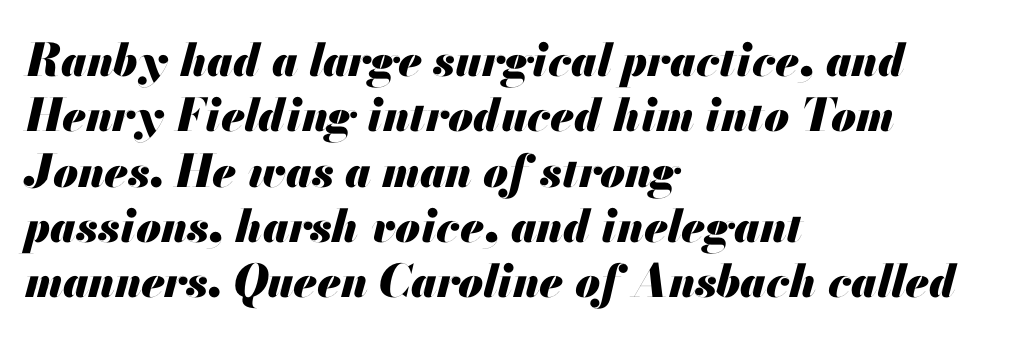
Q: Is the text bold? A: Yes.
Q: Is the text italic (slanted)? A: Yes, it leans right by about 13 degrees.
Q: Is the text underlined? A: No.
Q: How is the paragraph aligned? A: Left-aligned.
Q: Is the spacing between letters normal or unusually wide? A: Normal.
Q: Width (condensed, normal, or wide)? A: Normal.
Q: Stroke contrast? A: Medium.
Q: x-height? A: Small.
Q: Monospaced? A: No.
